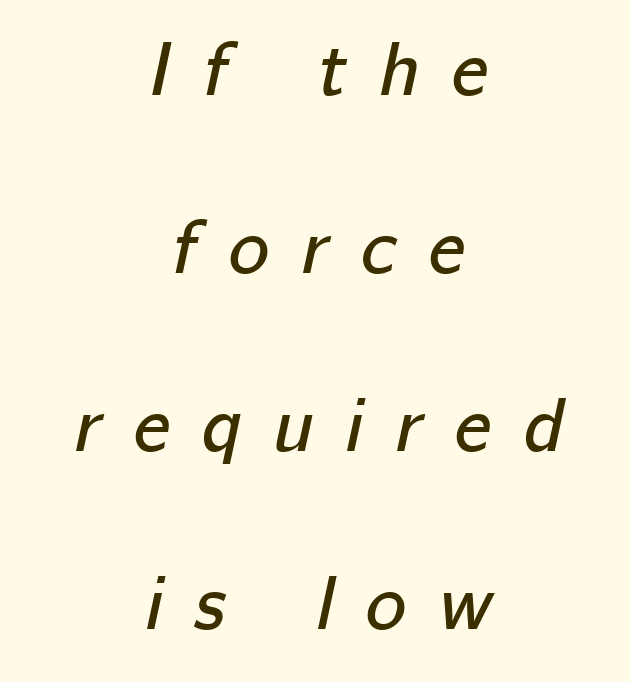
Q: Is the text italic (slanted)? A: Yes, it leans right by about 12 degrees.
Q: Is the text underlined? A: No.
Q: How is the paragraph aligned? A: Centered.
Q: Is the spacing between letters normal or unusually wide? A: Unusually wide.
Q: Is the spacing between lines tight, normal or loose? A: Loose.
Q: Width (condensed, normal, or wide)? A: Normal.
Q: Stroke contrast? A: Low.
Q: x-height? A: Medium.
Q: Monospaced? A: No.
